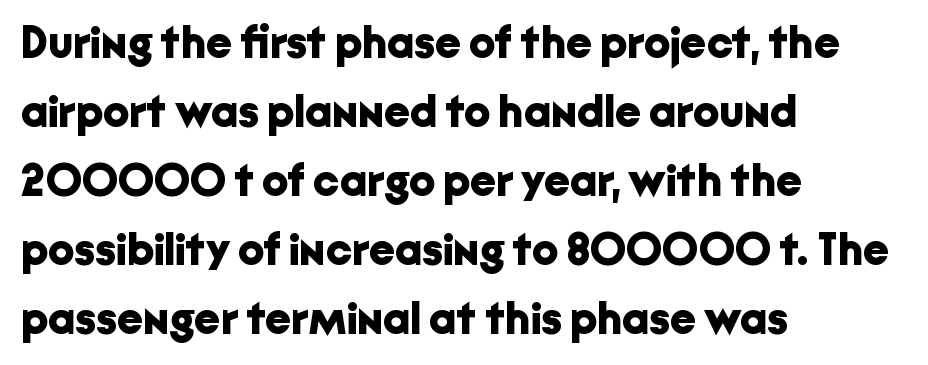
The type family on display is of the sans-serif kind. The face used here is proportionally spaced, like ordinary book or web type. The lettering stays uniformly vertical, giving the passage a roman look. The foot of each line stays bare and open. The rendering uses a moderate line-height, typical for paragraphs.
